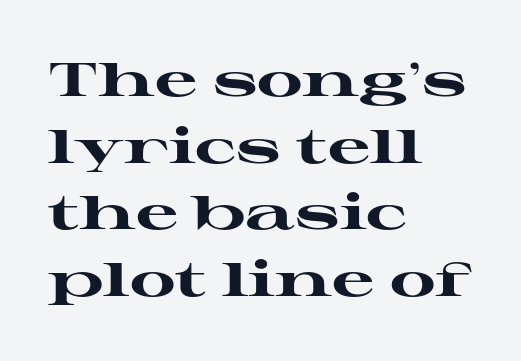
{"serif": "yes", "italic": "no", "bold": "yes", "weight": "heavy", "width": "wide", "stroke_contrast": "high", "x_height": "medium", "monospaced": "no", "underline": "no", "align": "left", "line_spacing": "normal", "line_spacing_ratio": 1.42, "letter_spacing": "normal", "letter_spacing_em": 0.0, "glyph_px": 47}
